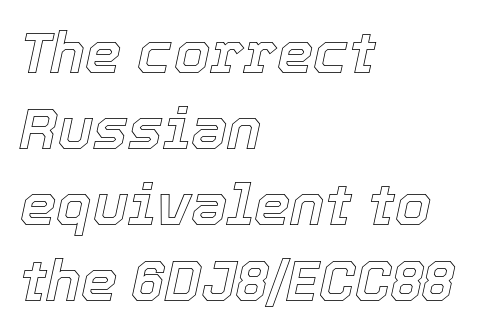
Q: Is the text italic (slanted)? A: Yes, it leans right by about 12 degrees.
Q: Is the text underlined? A: No.
Q: How is the paragraph aligned? A: Left-aligned.
Q: Is the spacing between letters normal or unusually wide? A: Normal.
Q: Is the spacing between lines tight, normal or loose? A: Normal.
Q: Width (condensed, normal, or wide)? A: Normal.
Q: x-height? A: Medium.
Q: Monospaced? A: No.
